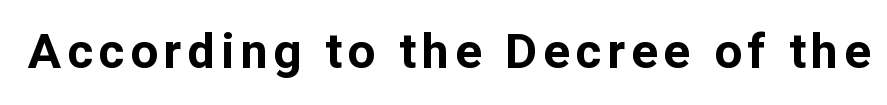
{"serif": "no", "italic": "no", "bold": "yes", "weight": "bold", "width": "normal", "stroke_contrast": "low", "x_height": "medium", "monospaced": "no", "underline": "no", "glyph_px": 49}
